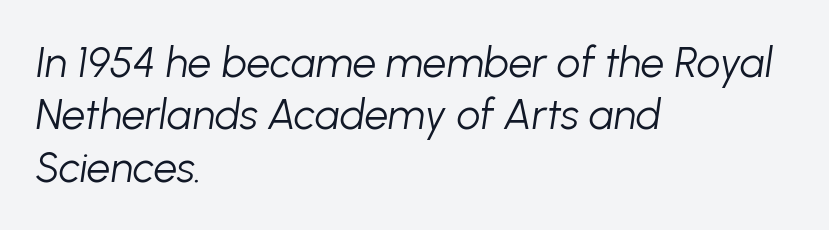
The image shows 42 px light type, italic (leaning right); set left-aligned, normal line spacing (1.25x), normal letter spacing, not underlined; low stroke contrast and a medium x-height.
